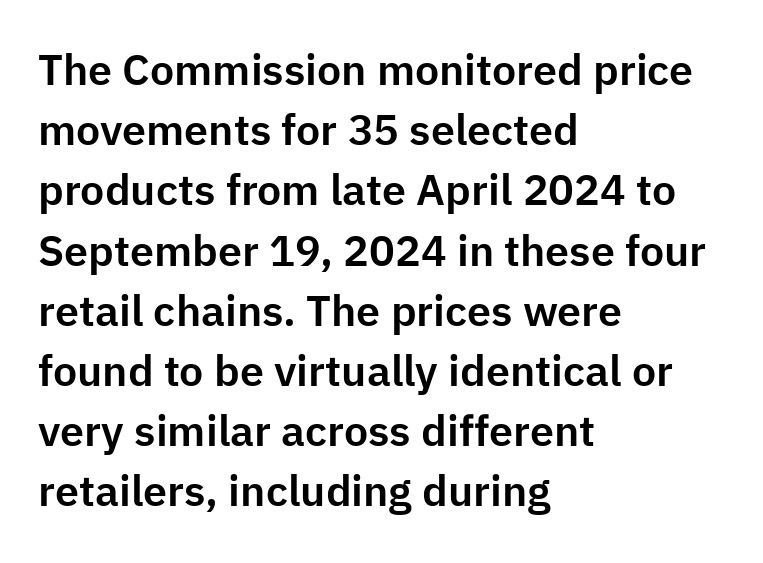
The image shows 43 px sans-serif type, upright; set left-aligned, normal line spacing (1.4x), normal letter spacing, not underlined; low stroke contrast and a medium x-height.
